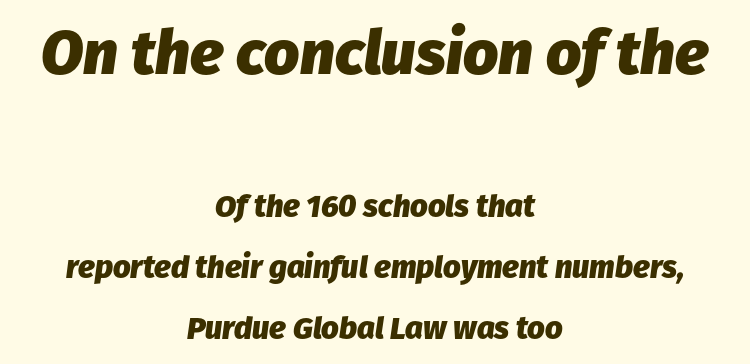
{"italic": "yes", "lean": "right", "slant_degrees": 8, "bold": "yes", "weight": "heavy", "width": "normal", "stroke_contrast": "low", "x_height": "medium", "monospaced": "no", "underline": "no", "align": "center", "line_spacing": "loose", "line_spacing_ratio": 1.97, "letter_spacing": "normal", "letter_spacing_em": 0.0, "larger_block": "first", "size_ratio": 2.0, "glyph_px": 62}
